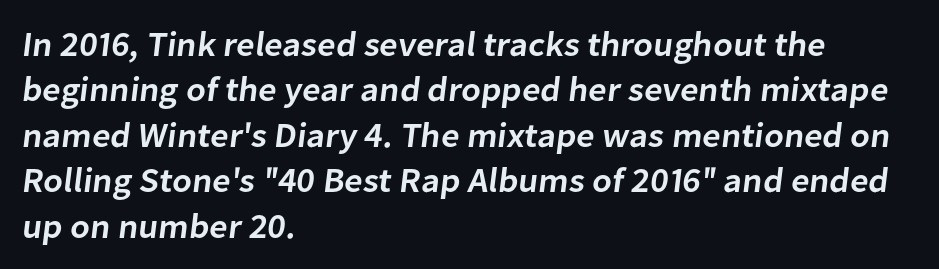
Successive baselines arrive at the customary interval. Is this a sans? Yes — the strokes have no serifs. Its strokes are somewhat broadened, the hallmark of semibold type. Every row of glyphs begins at an identical x-position on the left.
